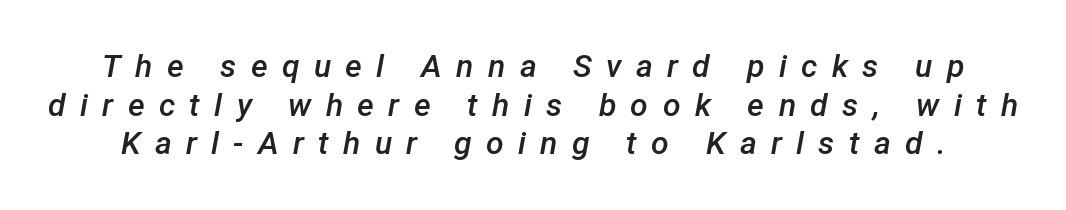
{"italic": "yes", "lean": "right", "slant_degrees": 12, "bold": "semi", "weight": "semibold", "width": "normal", "stroke_contrast": "low", "x_height": "medium", "monospaced": "no", "underline": "no", "line_spacing_ratio": 1.21, "letter_spacing": "wide", "letter_spacing_em": 0.45, "glyph_px": 32}
